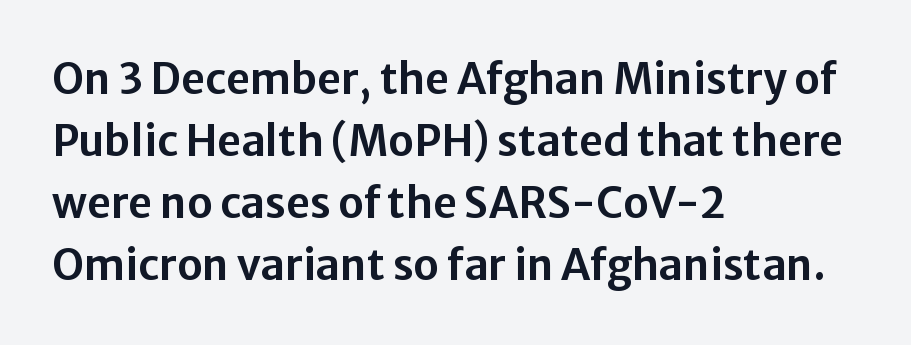
This rendering uses left alignment, leaving the right contour irregular. Does the lettering tilt? It doesn't — this is upright. The passage shown has conventional tracking throughout. Proportional: the letters do not fall into vertical columns.
